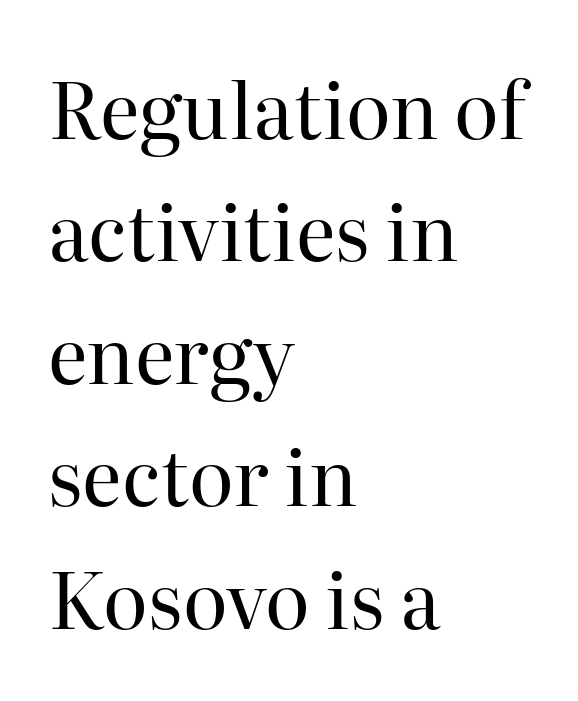
Letters have the restrained weight of plain body copy at most. Letterform terminals end in serifs throughout the passage. Is there much room between lines? A standard amount, neither cramped nor airy. These lines stack with their left ends in a neat column.
